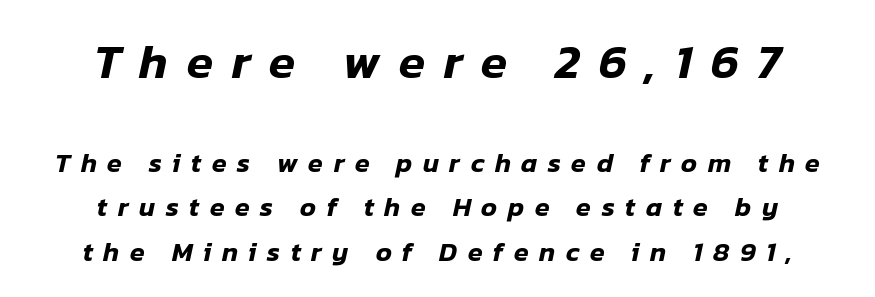
Lines of text with bare space underneath. Spacing verdict: proportional, widths tailored to each character. The more generous point size was reserved for the upper chunk. The rendering uses a moderate line-height, typical for paragraphs. The passage is arranged like a title page — every line centered. Does the lettering tilt? It does — this is italic.
